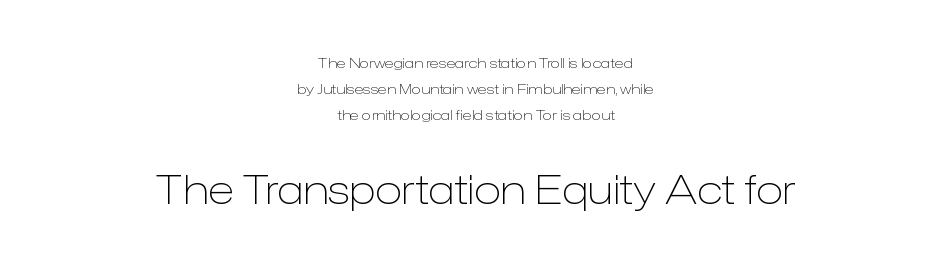
Posture: upright roman. This sample uses a sans-serif face. Horizontally, the lines are justified to the midpoint only. These lines are rendered in a variable-pitch font. Check the space under the baseline: it is left empty.
